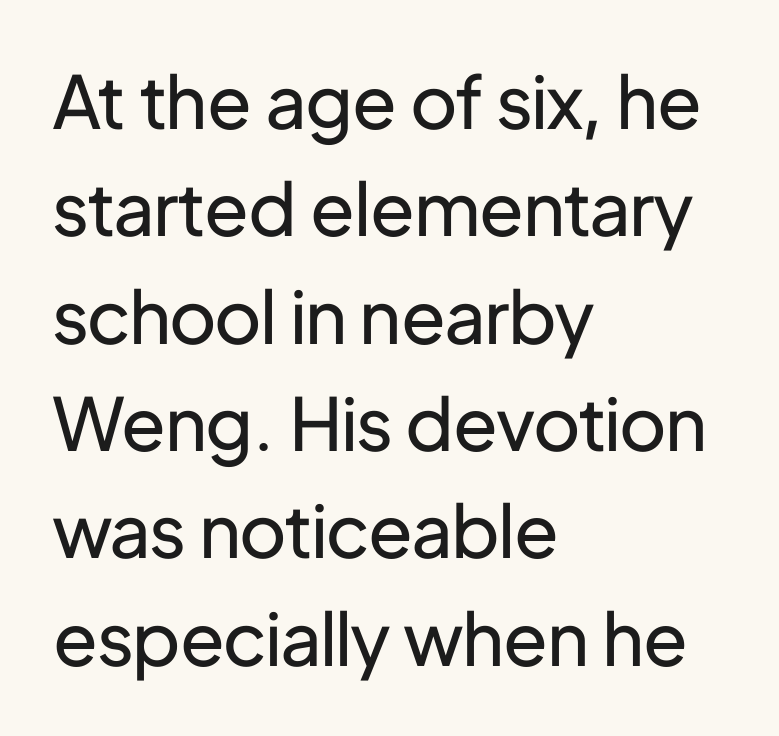
Nope, no serifs anywhere on these letters. The letters advance in unequal steps, a hallmark of proportional type. Letters have the restrained weight of plain body copy at most. The baseline area is clear.
